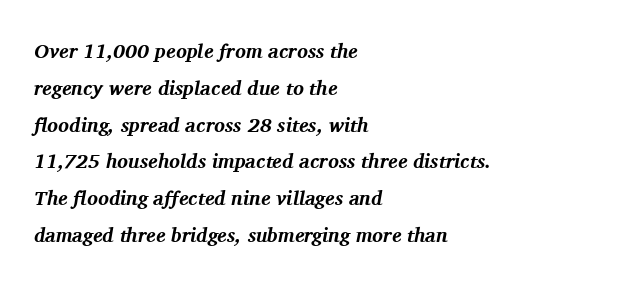
{"italic": "yes", "lean": "right", "slant_degrees": 11, "bold": "yes", "underline": "no", "align": "left", "line_spacing_ratio": 1.84, "letter_spacing": "normal", "letter_spacing_em": 0.0, "glyph_px": 20}
